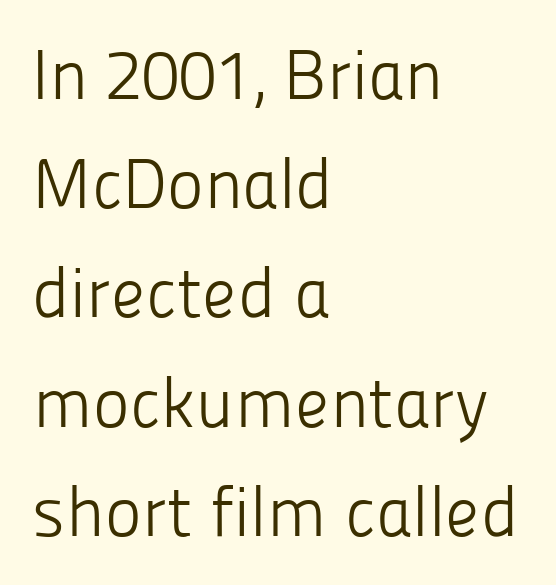
The image shows 70 px light sans-serif type, upright; set left-aligned, normal line spacing (1.56x), normal letter spacing, not underlined; low stroke contrast and a medium x-height.
